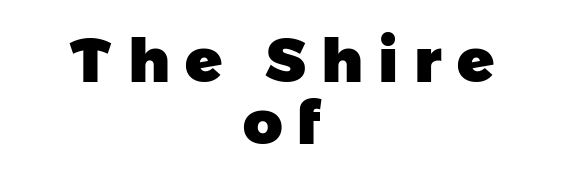
The image shows 61 px heavy sans-serif type; set centered, tight line spacing (1.02x), unusually wide letter spacing (+0.25 em), not underlined; low stroke contrast and a medium x-height.
